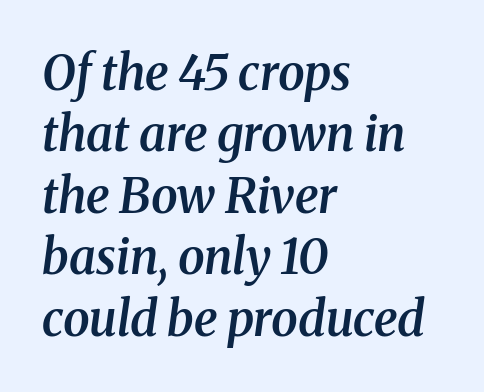
{"serif": "yes", "italic": "yes", "lean": "right", "slant_degrees": 8, "bold": "semi", "weight": "semibold", "width": "normal", "stroke_contrast": "medium", "x_height": "medium", "monospaced": "no", "underline": "no", "align": "left", "line_spacing": "normal", "line_spacing_ratio": 1.28, "letter_spacing": "normal", "letter_spacing_em": 0.0, "glyph_px": 48}
